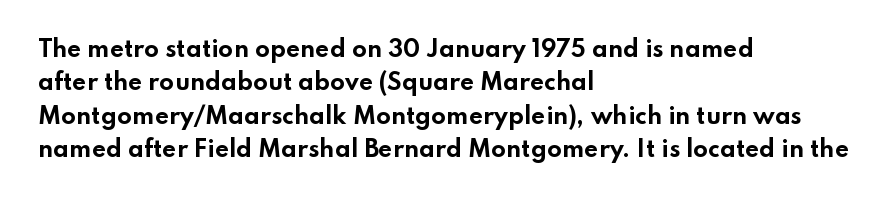
{"italic": "no", "bold": "yes", "underline": "no", "align": "left", "line_spacing": "normal", "line_spacing_ratio": 1.52, "letter_spacing": "normal", "letter_spacing_em": 0.0, "glyph_px": 22}
